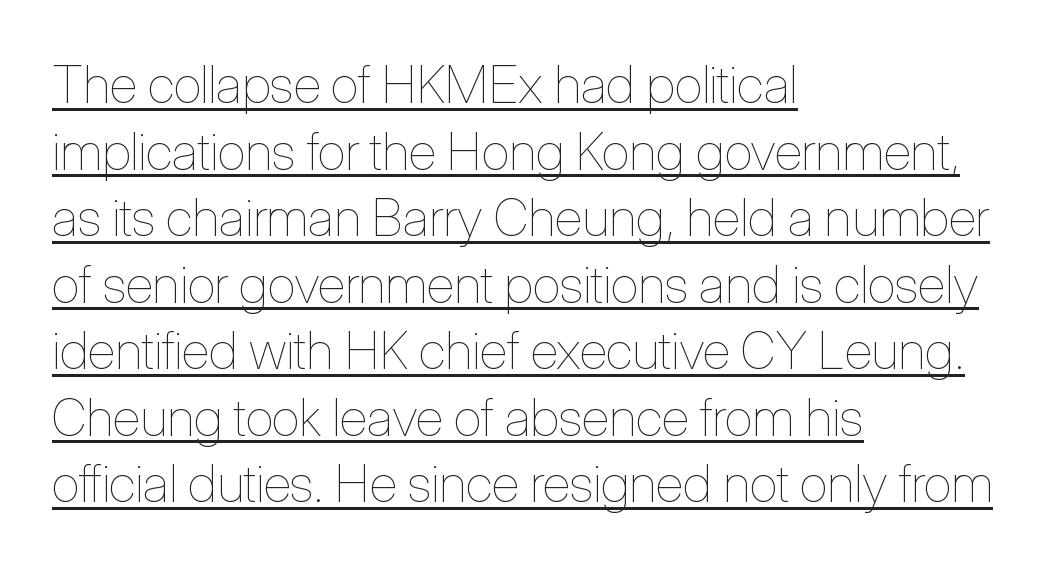
{"italic": "no", "bold": "no", "weight": "thin", "width": "condensed", "stroke_contrast": "low", "x_height": "medium", "monospaced": "no", "underline": "yes", "align": "left", "line_spacing": "normal", "line_spacing_ratio": 1.28, "letter_spacing": "normal", "letter_spacing_em": 0.0, "glyph_px": 52}
